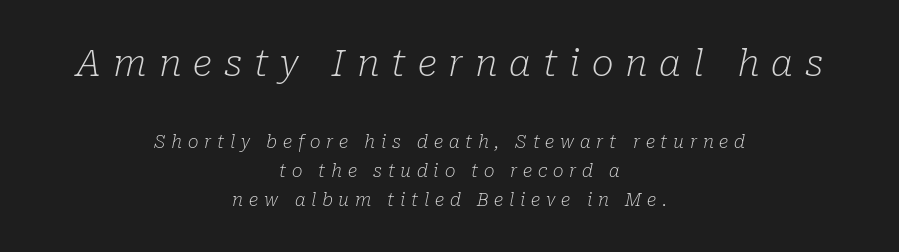
Q: Is the text bold? A: No.
Q: Is the text italic (slanted)? A: Yes, it leans right by about 10 degrees.
Q: Is the typeface a serif or a sans-serif typeface? A: Serif.
Q: Is the text underlined? A: No.
Q: How is the paragraph aligned? A: Centered.
Q: Is the spacing between letters normal or unusually wide? A: Unusually wide.
Q: Is the spacing between lines tight, normal or loose? A: Normal.
Q: Which block of text is set in a larger size, the first (top) or the second (bottom)? A: The first (top) one.
Q: Width (condensed, normal, or wide)? A: Normal.
Q: Stroke contrast? A: Low.
Q: x-height? A: Medium.
Q: Monospaced? A: No.
